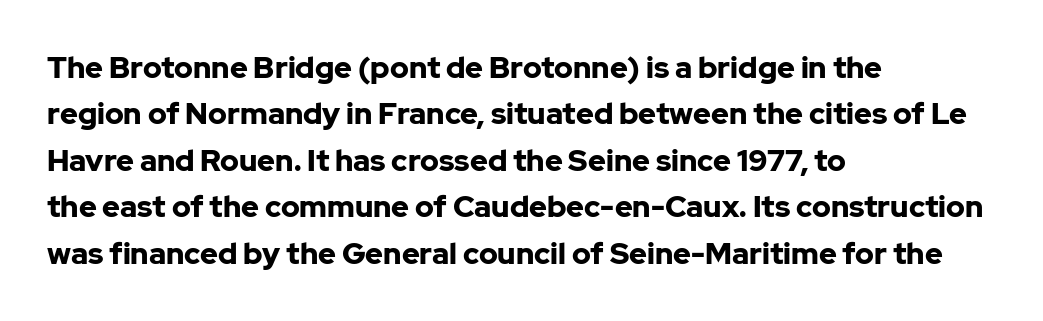
{"serif": "no", "italic": "no", "bold": "yes", "weight": "bold", "width": "normal", "stroke_contrast": "low", "x_height": "medium", "monospaced": "no", "underline": "no", "align": "left", "line_spacing": "normal", "line_spacing_ratio": 1.55, "letter_spacing": "normal", "letter_spacing_em": 0.0, "glyph_px": 30}
